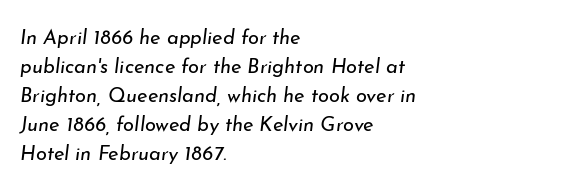
Q: Is the text bold? A: No.
Q: Is the text italic (slanted)? A: Yes, it leans right by about 7 degrees.
Q: Is the text underlined? A: No.
Q: How is the paragraph aligned? A: Left-aligned.
Q: Is the spacing between letters normal or unusually wide? A: Normal.
Q: Is the spacing between lines tight, normal or loose? A: Normal.
